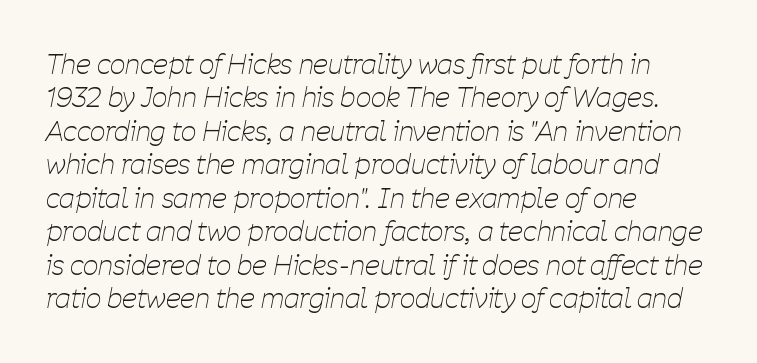
Honestly, there is no underline to notice here at all. Students, note that the glyphs here touch the page at normal intervals. On a weight scale, this lands at 450 or below. In CSS terms this would be text-align: left.
